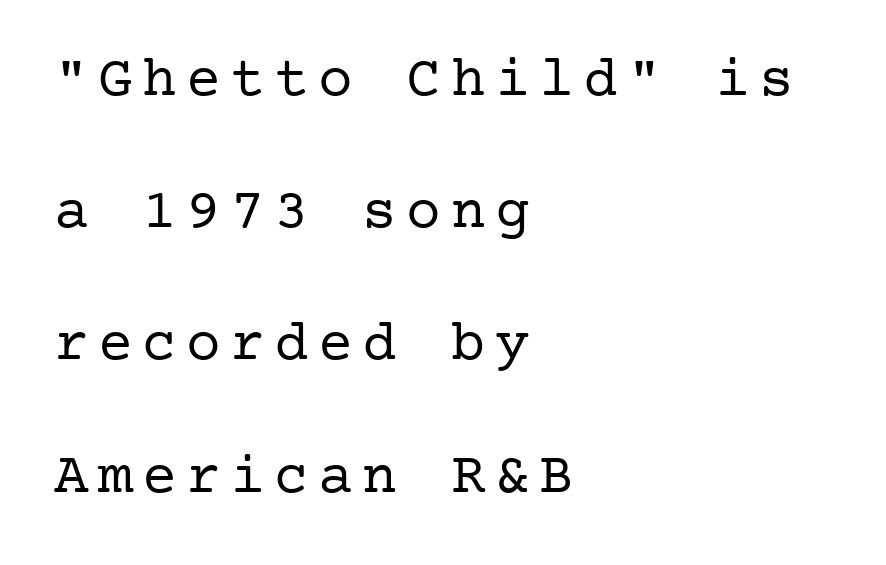
{"serif": "yes", "italic": "no", "bold": "no", "weight": "regular", "width": "normal", "stroke_contrast": "low", "x_height": "medium", "underline": "no", "align": "left", "line_spacing": "loose", "line_spacing_ratio": 2.28, "glyph_px": 58}
